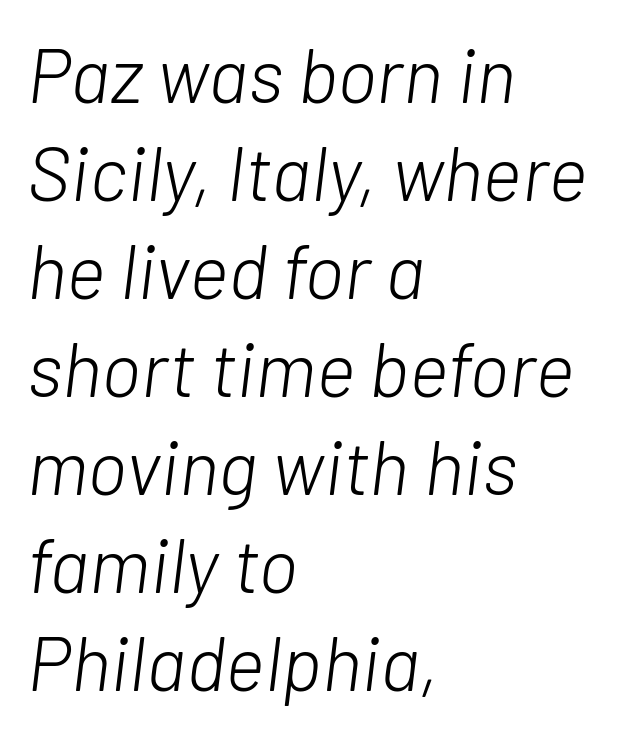
{"italic": "yes", "lean": "right", "slant_degrees": 7, "bold": "no", "weight": "light", "width": "normal", "stroke_contrast": "low", "x_height": "medium", "monospaced": "no", "underline": "no", "align": "left", "line_spacing": "normal", "line_spacing_ratio": 1.29, "letter_spacing": "normal", "letter_spacing_em": 0.0, "glyph_px": 76}
